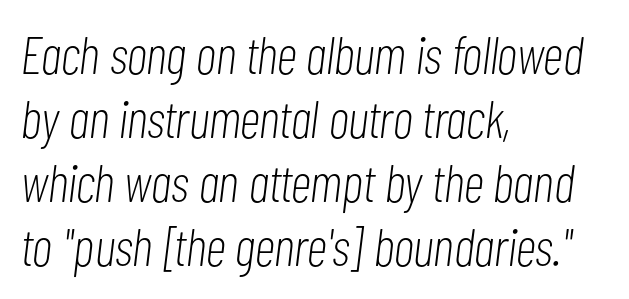
Q: Is the text bold? A: No.
Q: Is the text italic (slanted)? A: Yes, it leans right by about 7 degrees.
Q: Is the text underlined? A: No.
Q: How is the paragraph aligned? A: Left-aligned.
Q: Is the spacing between letters normal or unusually wide? A: Normal.
Q: Width (condensed, normal, or wide)? A: Condensed.
Q: Stroke contrast? A: Low.
Q: x-height? A: Medium.
Q: Monospaced? A: No.
